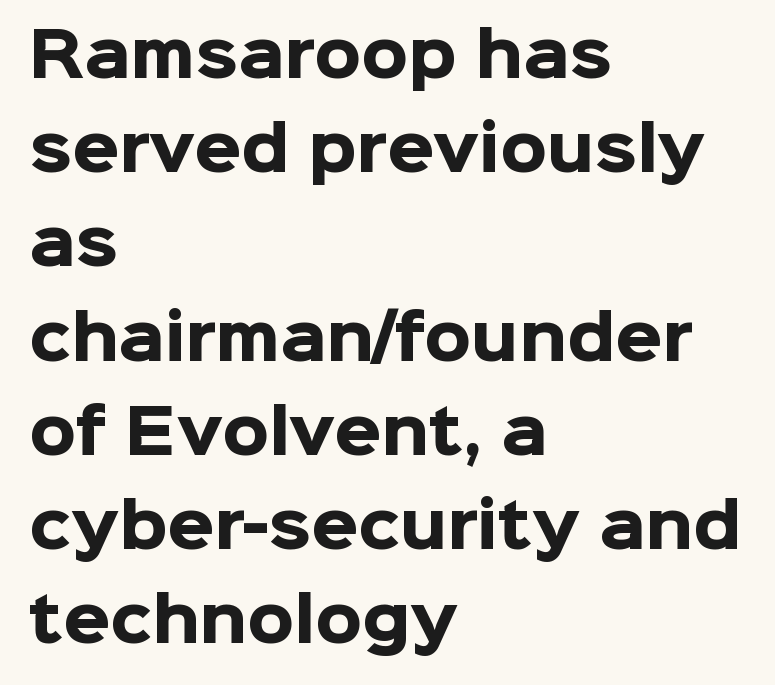
Bold? Absolutely — the strokes are thick and heavy. The lines sit at an ordinary, default distance from one another. Here the designer chose a conventional face with non-uniform glyph widths. The passage shown has conventional tracking throughout. Honestly, there is no underline to notice here at all. Italic? Not at all — the glyphs are vertical.
